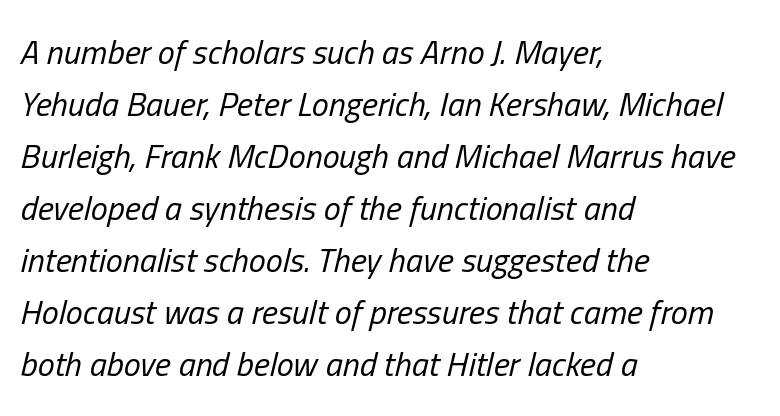
Italic? Definitely — the glyphs are oblique. Default kerning and tracking; the words read as compact shapes. This block has exactly the height ordinary leading produces. Underline: absent. The rendering anchors every line to the left-hand side. Character widths vary here, with narrow letters taking less room than wide ones.
